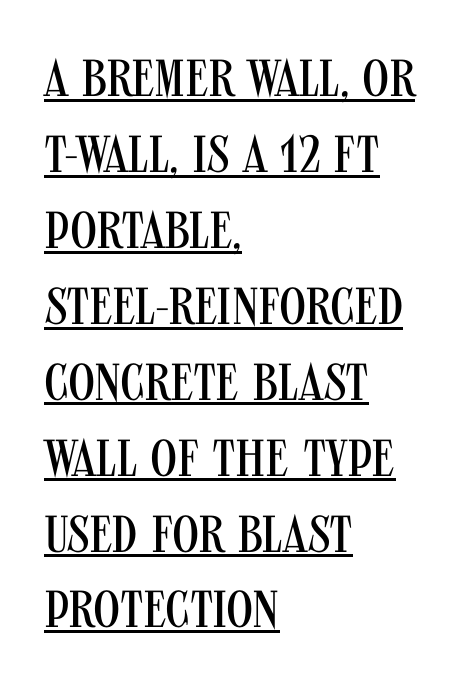
Weight: in the light-to-regular range. Successive baselines arrive at the customary interval. Quick note: not italic, upright. A continuous stroke trails under the words, as in a hyperlink. These lines are rendered in a variable-pitch font.
